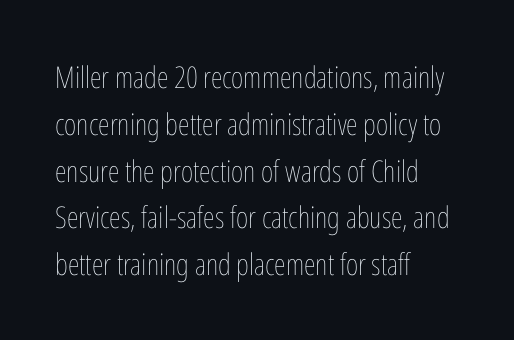
Q: Is the text bold? A: No.
Q: Is the text italic (slanted)? A: No, it is upright.
Q: Is the text underlined? A: No.
Q: How is the paragraph aligned? A: Left-aligned.
Q: Is the spacing between letters normal or unusually wide? A: Normal.
Q: Is the spacing between lines tight, normal or loose? A: Normal.
Q: Width (condensed, normal, or wide)? A: Condensed.
Q: Stroke contrast? A: Low.
Q: x-height? A: Medium.
Q: Monospaced? A: No.
